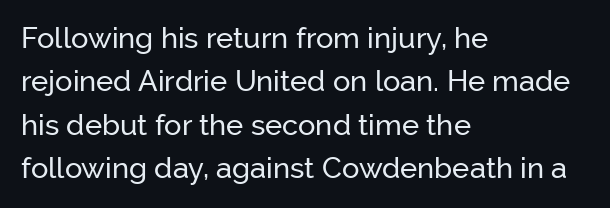
Successive baselines arrive at the customary interval. Characters follow at the spacing the type designer built in. The space directly below the letters is spotless. I'd call this a sans setting — the letters go barefoot. Each line starts at the same left margin while the right side varies. Posture: straight, roman, zero tilt.
